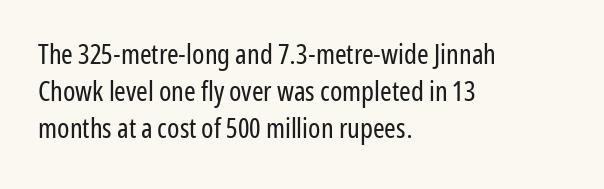
The image shows 28 px regular-weight, condensed sans-serif type, upright; set left-aligned, normal line spacing (1.33x), normal letter spacing, not underlined; low stroke contrast and a medium x-height.
